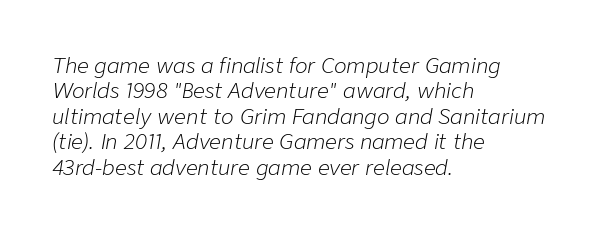
Nobody drew a line under any word here. Rendered with sloped, italic letterforms. The gaps between neighbouring characters are ordinary and unremarkable. This sample is left-justified, so line endings fall wherever the words run out. Nothing heavy about these letters — not bold at all.
